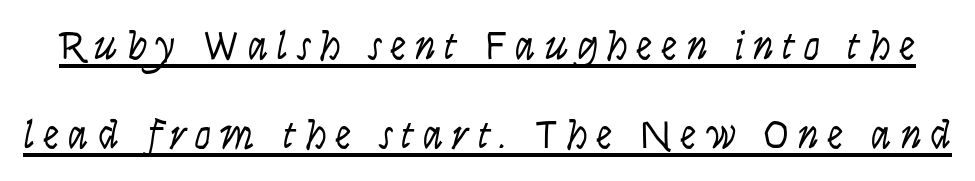
The image shows 41 px light, condensed type, italic (leaning right); set loose line spacing (2.17x), unusually wide letter spacing (+0.21 em), underlined; low stroke contrast and a large x-height.
